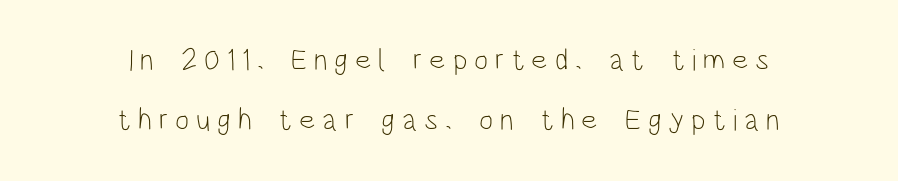
Q: Is the text bold? A: No.
Q: Is the text italic (slanted)? A: No, it is upright.
Q: Is the typeface a serif or a sans-serif typeface? A: Sans-serif.
Q: Is the text underlined? A: No.
Q: How is the paragraph aligned? A: Centered.
Q: Is the spacing between letters normal or unusually wide? A: Unusually wide.
Q: Is the spacing between lines tight, normal or loose? A: Loose.
Q: Width (condensed, normal, or wide)? A: Condensed.
Q: Stroke contrast? A: Low.
Q: x-height? A: Large.
Q: Monospaced? A: No.
